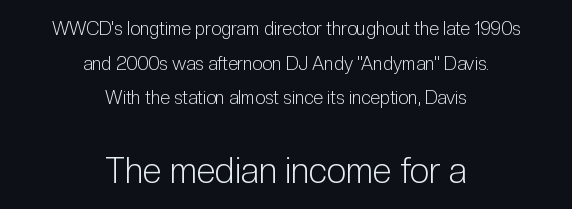
A student would call this center alignment; a typographer would say set centered. The rendering uses a large line-height, opening up the rows. Summary of weight: not heavy and not bold. Classification — sans serif.
